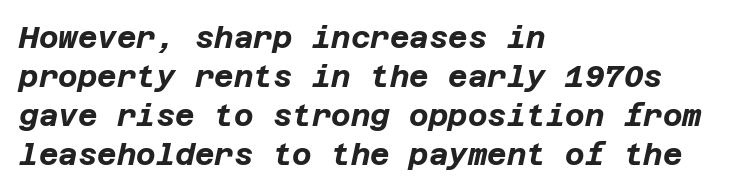
{"italic": "yes", "lean": "right", "slant_degrees": 12, "bold": "yes", "weight": "bold", "width": "normal", "stroke_contrast": "low", "x_height": "large", "underline": "no", "align": "left", "line_spacing": "normal", "line_spacing_ratio": 1.3, "letter_spacing": "normal", "letter_spacing_em": 0.0, "glyph_px": 30}
